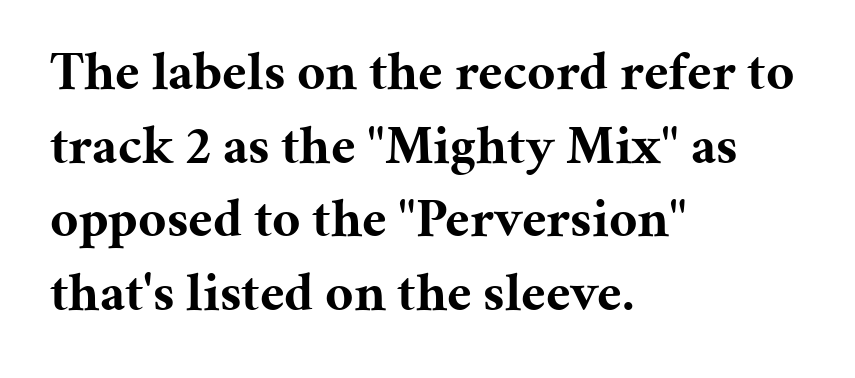
The image shows 55 px bold serif type, upright; set left-aligned, normal line spacing (1.34x), normal letter spacing, not underlined; medium stroke contrast and a medium x-height.
